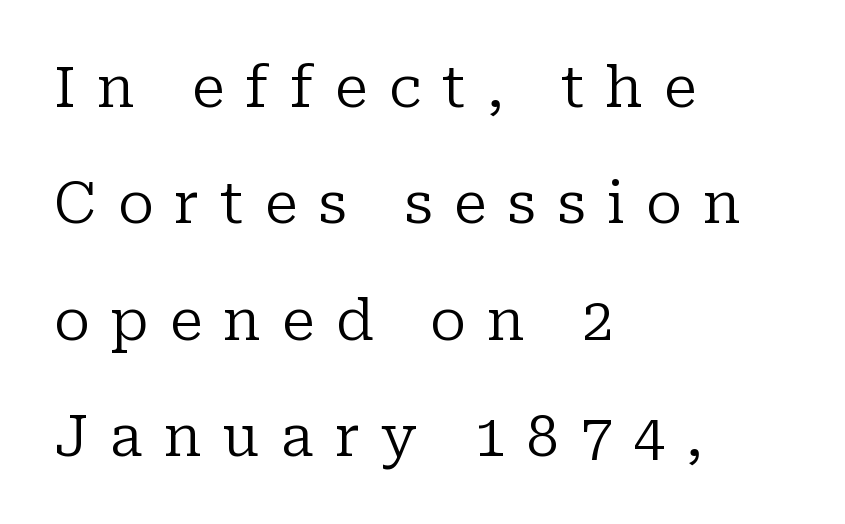
{"serif": "yes", "italic": "no", "bold": "no", "weight": "regular", "width": "normal", "stroke_contrast": "low", "x_height": "medium", "monospaced": "no", "underline": "no", "align": "left", "line_spacing": "loose", "line_spacing_ratio": 2.04, "letter_spacing": "wide", "letter_spacing_em": 0.37, "glyph_px": 57}
